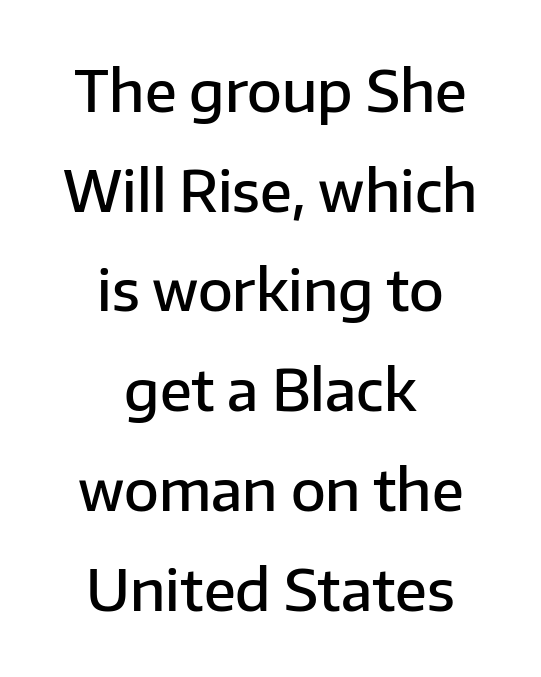
The image shows 57 px semibold sans-serif type, upright; set centered, line spacing 1.75x, normal letter spacing, not underlined; low stroke contrast and a medium x-height.
